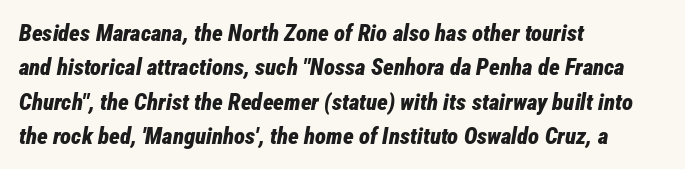
Q: Is the text bold? A: Yes.
Q: Is the text italic (slanted)? A: Yes, it leans right by about 12 degrees.
Q: Is the text underlined? A: No.
Q: How is the paragraph aligned? A: Left-aligned.
Q: Is the spacing between letters normal or unusually wide? A: Normal.
Q: Is the spacing between lines tight, normal or loose? A: Normal.
